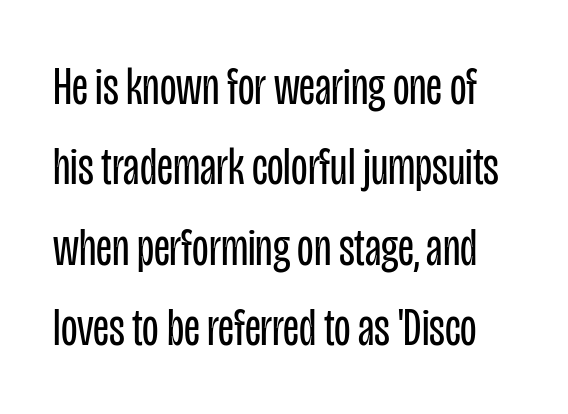
Q: Is the text bold? A: No.
Q: Is the text italic (slanted)? A: No, it is upright.
Q: Is the typeface a serif or a sans-serif typeface? A: Sans-serif.
Q: Is the text underlined? A: No.
Q: Is the spacing between letters normal or unusually wide? A: Normal.
Q: Is the spacing between lines tight, normal or loose? A: Normal.
Q: Width (condensed, normal, or wide)? A: Condensed.
Q: Stroke contrast? A: Low.
Q: x-height? A: Large.
Q: Monospaced? A: No.
